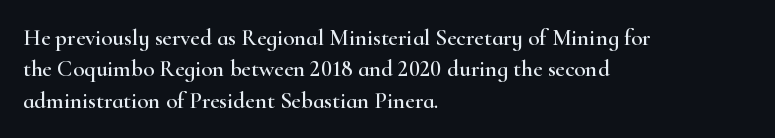
The image shows 23 px text type, upright; set left-aligned, normal line spacing (1.36x), normal letter spacing, not underlined.
